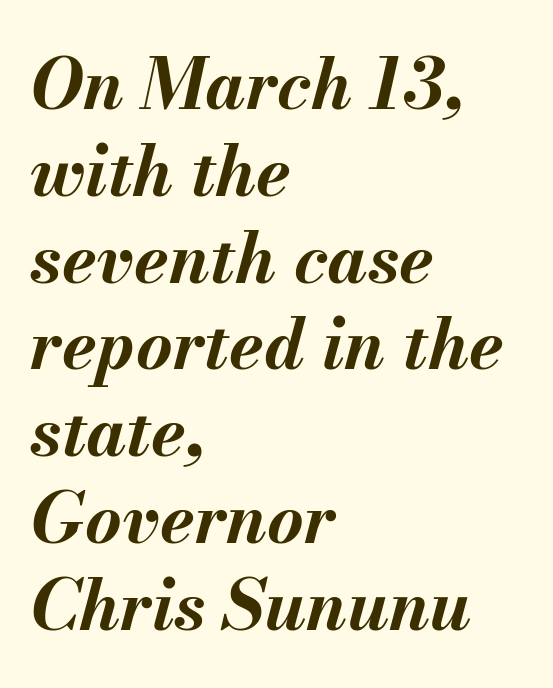
Q: Is the text bold? A: Yes.
Q: Is the text italic (slanted)? A: Yes, it leans right by about 13 degrees.
Q: Is the text underlined? A: No.
Q: How is the paragraph aligned? A: Left-aligned.
Q: Is the spacing between letters normal or unusually wide? A: Normal.
Q: Width (condensed, normal, or wide)? A: Normal.
Q: Stroke contrast? A: Medium.
Q: x-height? A: Small.
Q: Monospaced? A: No.
